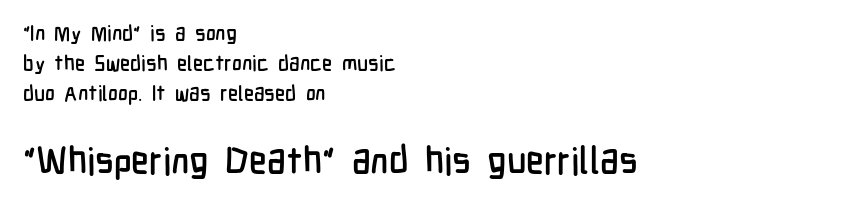
Clear beneath every line of the passage. Where is the straight margin? On the left. These lines are rendered in a variable-pitch font. Nothing unusual about the tracking: characters are spaced as the font intends. Italic: no, the glyphs are upright roman.
